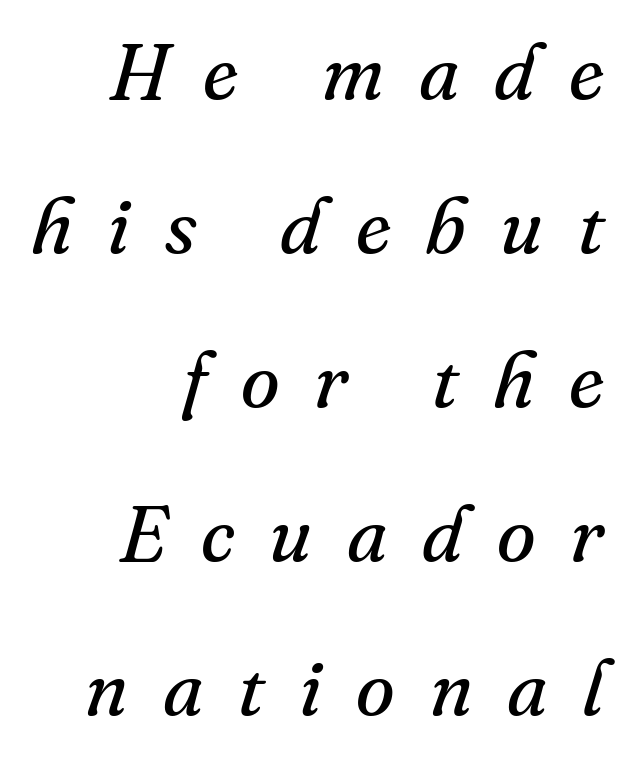
The image shows 79 px regular-weight serif type, italic (leaning right); set right-aligned, loose line spacing (1.95x), unusually wide letter spacing (+0.44 em), not underlined; medium stroke contrast and a small x-height.
